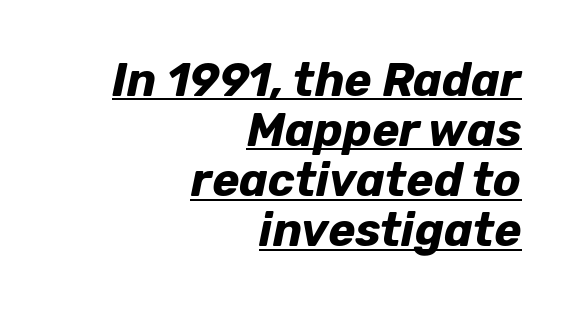
The passage shown has conventional tracking throughout. Think of a printed novel: that variable character pitch is what you see here. The glyphs have the mass of a bold cut. Like a heading marked for emphasis, these lines bear an underscore. The designer dialed line spacing down below the default. Every character sits at an angle, as italics do.
